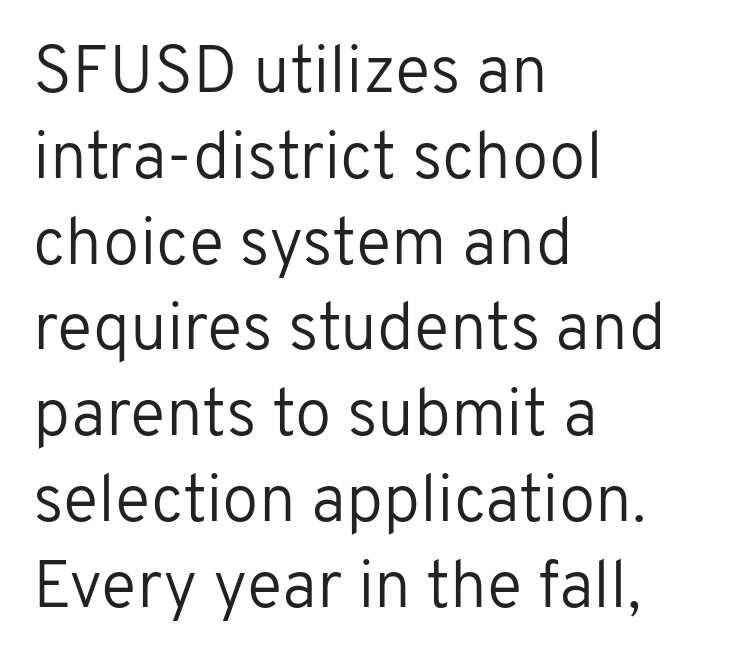
Q: Is the text bold? A: No.
Q: Is the text italic (slanted)? A: No, it is upright.
Q: Is the typeface a serif or a sans-serif typeface? A: Sans-serif.
Q: Is the text underlined? A: No.
Q: How is the paragraph aligned? A: Left-aligned.
Q: Is the spacing between letters normal or unusually wide? A: Normal.
Q: Is the spacing between lines tight, normal or loose? A: Normal.
Q: Width (condensed, normal, or wide)? A: Normal.
Q: Stroke contrast? A: Low.
Q: x-height? A: Medium.
Q: Monospaced? A: No.
